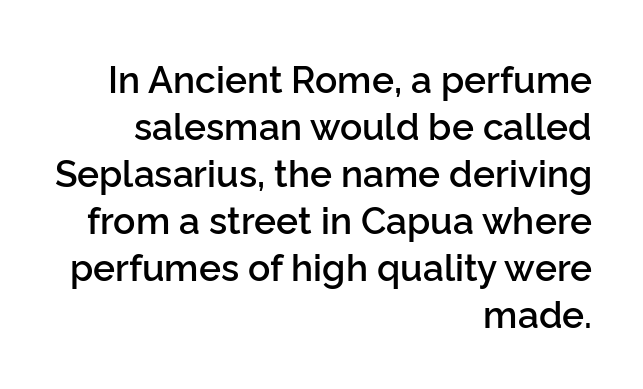
The letters stand upright; this is a roman face. Which margin do the lines hug? The right one — the left edge is uneven. Tracking here is standard; glyphs follow each other at the usual distance. A bare baseline throughout the passage. Spacing verdict: proportional, widths tailored to each character. Stroke thickness is moderately raised; the sample reads as semibold.
